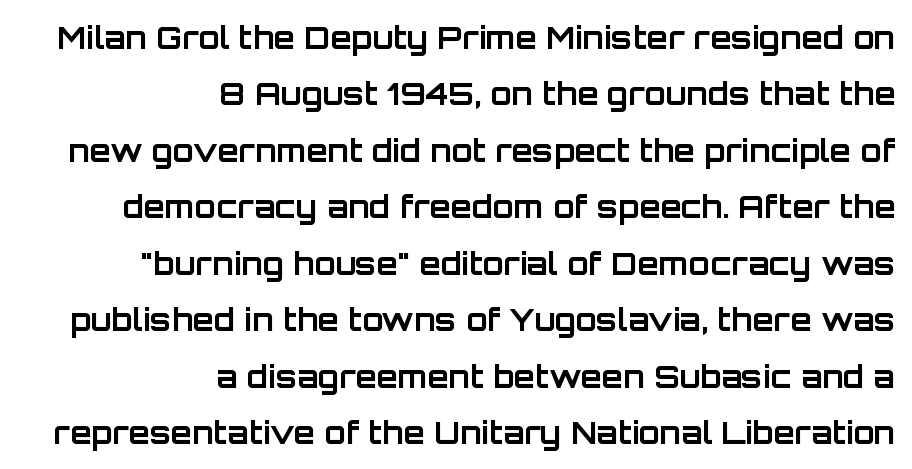
{"serif": "no", "italic": "no", "bold": "yes", "weight": "bold", "width": "normal", "stroke_contrast": "low", "x_height": "large", "monospaced": "no", "underline": "no", "align": "right", "line_spacing_ratio": 1.82, "letter_spacing": "normal", "letter_spacing_em": 0.0, "glyph_px": 31}
